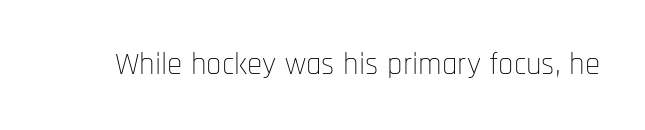
The image shows 31 px thin, condensed sans-serif type, upright; set normal letter spacing, not underlined; low stroke contrast and a large x-height.
